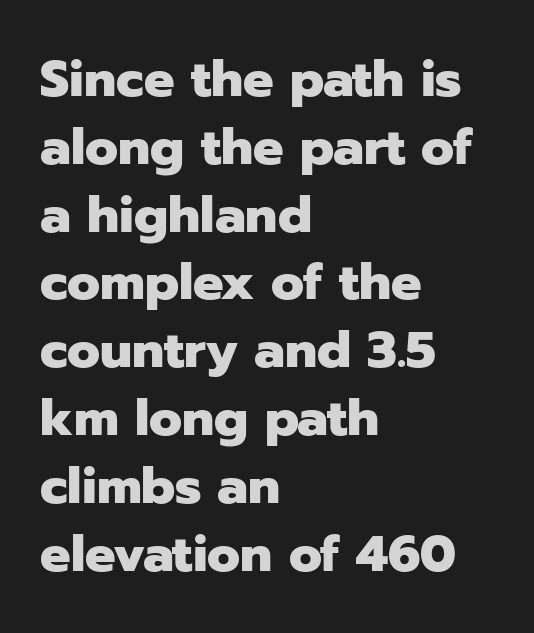
Q: Is the text bold? A: Yes.
Q: Is the text italic (slanted)? A: No, it is upright.
Q: Is the typeface a serif or a sans-serif typeface? A: Sans-serif.
Q: Is the text underlined? A: No.
Q: How is the paragraph aligned? A: Left-aligned.
Q: Is the spacing between letters normal or unusually wide? A: Normal.
Q: Is the spacing between lines tight, normal or loose? A: Normal.
Q: Width (condensed, normal, or wide)? A: Normal.
Q: Stroke contrast? A: Low.
Q: x-height? A: Medium.
Q: Monospaced? A: No.
